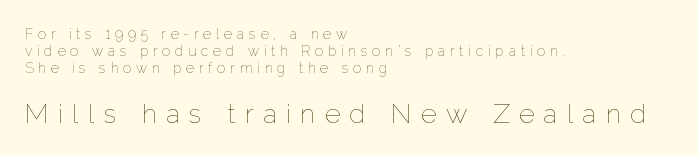
The image shows 27 px text type, upright; set left-aligned, line spacing 1.21x, unusually wide letter spacing (+0.34 em), not underlined; the second (bottom) block is 1.93x larger.
